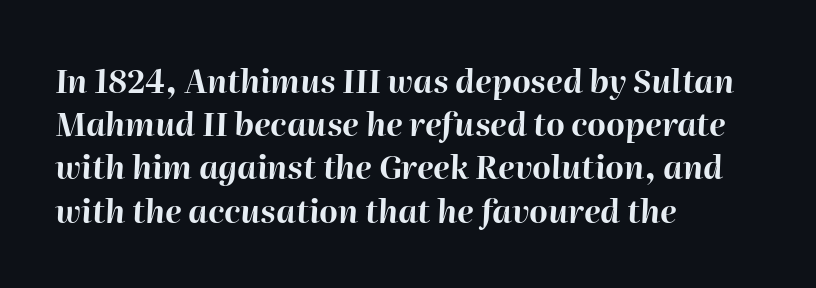
You could not count columns in this text — the font is proportionally spaced. Glance below the letters and you will spot only blank space. Every letter is thick-stroked: bold, no question. Compared with ordinary roman type, these characters are visibly tilted. The lines are quadded left. Does the leading feel generous? No, just average.
